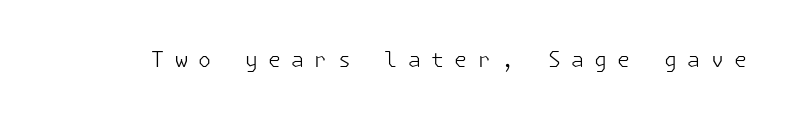
The image shows 21 px text type, upright; set unusually wide letter spacing (+0.49 em), not underlined.
